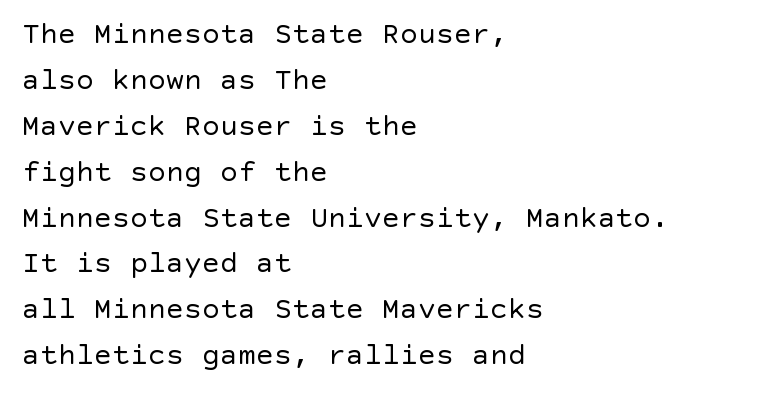
{"serif": "no", "italic": "no", "bold": "no", "weight": "regular", "width": "normal", "x_height": "large", "underline": "no", "align": "left", "line_spacing": "normal", "line_spacing_ratio": 1.53, "letter_spacing": "normal", "letter_spacing_em": 0.0, "glyph_px": 30}
